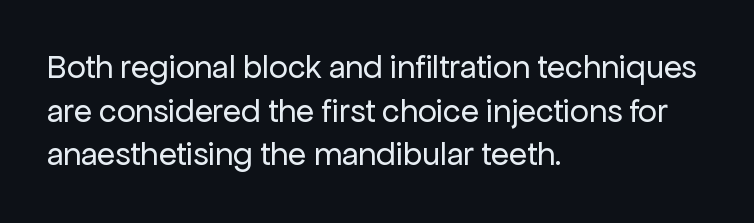
The image shows 33 px regular-weight sans-serif type, upright; set left-aligned, normal line spacing (1.32x), normal letter spacing, not underlined; low stroke contrast and a medium x-height.
